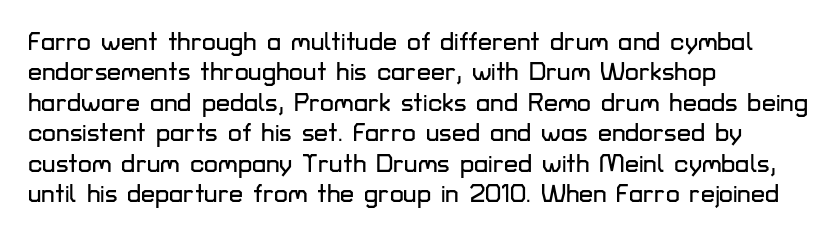
{"italic": "no", "underline": "no", "align": "left", "line_spacing_ratio": 1.22, "letter_spacing": "normal", "letter_spacing_em": 0.0, "glyph_px": 25}
